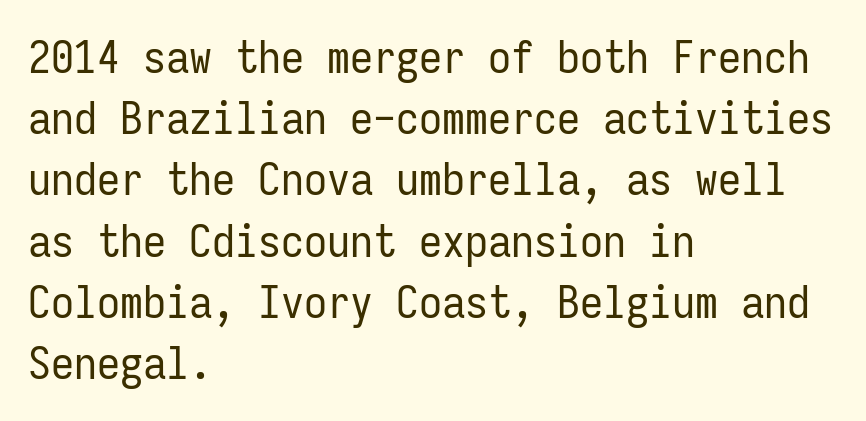
The image shows 46 px regular-weight, condensed sans-serif type, upright, monospaced; set left-aligned, normal line spacing (1.33x), normal letter spacing, not underlined; low stroke contrast and a medium x-height.
